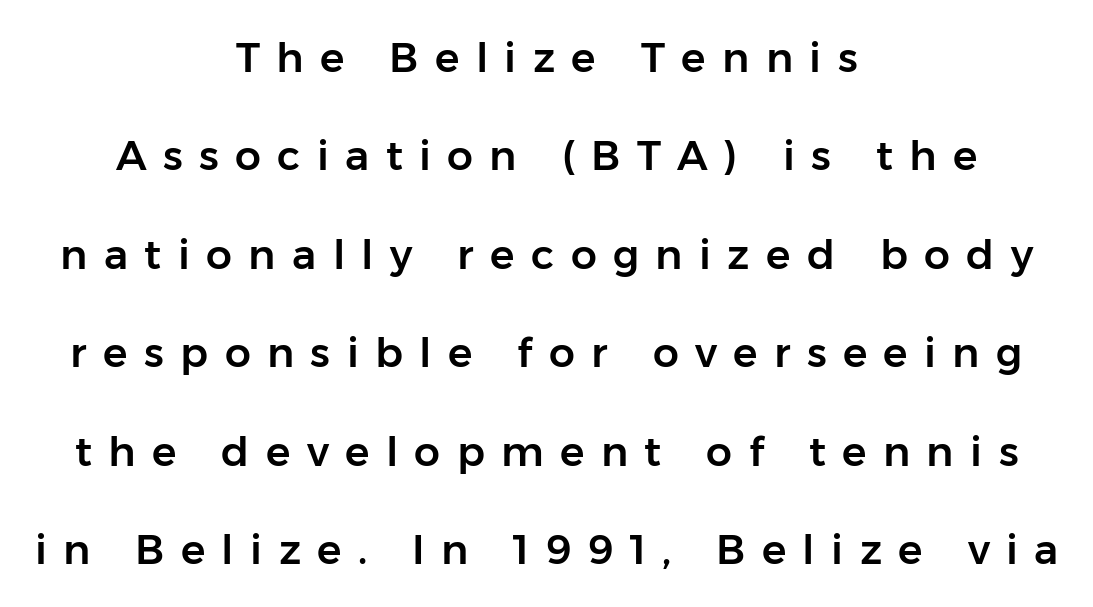
Is there any slant? The stems are plumb. Horizontally, the lines are justified to the midpoint only. Has an underline been added? It has not. Proportional: the letters do not fall into vertical columns. Each word looks stretched out because of the extra space between its letters.
